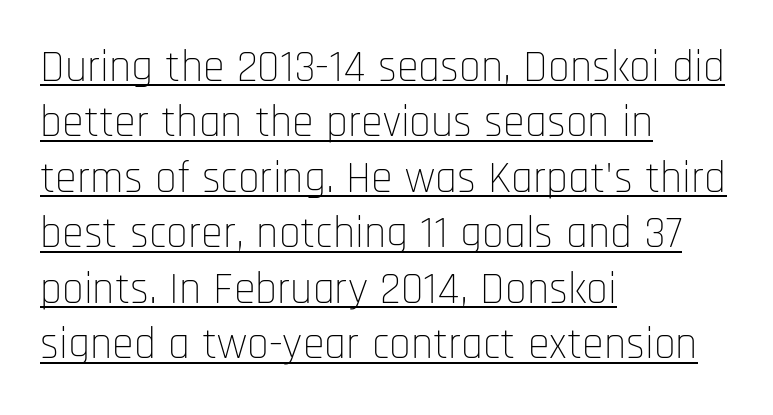
Caption: multi-line text, flush left, ragged right. The passage shown has conventional tracking throughout. Heaviness? Minimal to ordinary, like unemphasized prose. In terms of letterform style, serifs are entirely absent.
